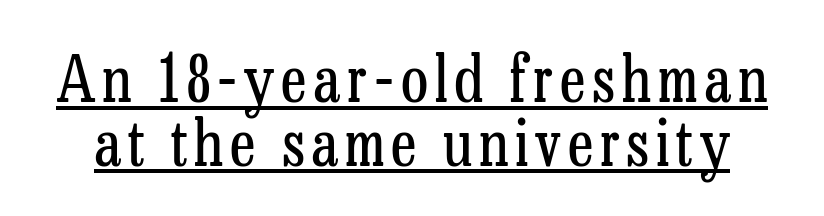
{"serif": "yes", "italic": "no", "bold": "no", "weight": "regular", "width": "condensed", "stroke_contrast": "low", "x_height": "medium", "monospaced": "no", "underline": "yes", "line_spacing": "tight", "line_spacing_ratio": 1.01, "glyph_px": 63}
